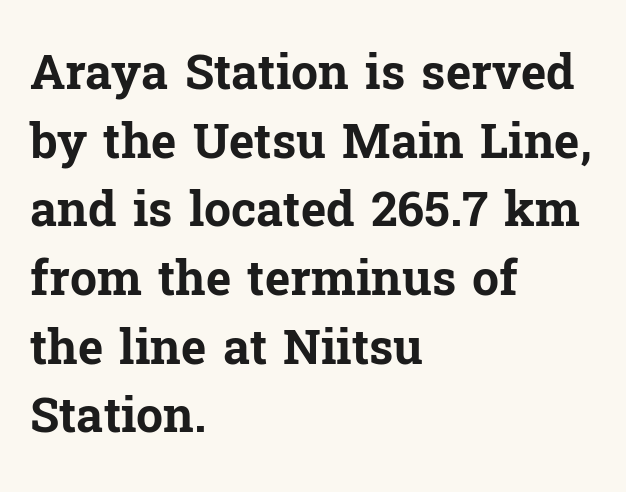
Q: Is the text bold? A: Yes.
Q: Is the text italic (slanted)? A: No, it is upright.
Q: Is the typeface a serif or a sans-serif typeface? A: Serif.
Q: Is the text underlined? A: No.
Q: How is the paragraph aligned? A: Left-aligned.
Q: Is the spacing between letters normal or unusually wide? A: Normal.
Q: Is the spacing between lines tight, normal or loose? A: Normal.
Q: Width (condensed, normal, or wide)? A: Normal.
Q: Stroke contrast? A: Low.
Q: x-height? A: Medium.
Q: Monospaced? A: No.
